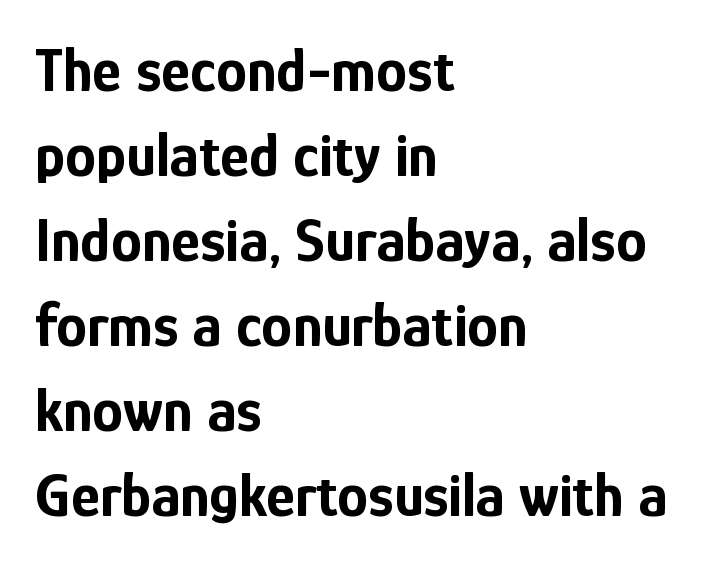
Q: Is the text bold? A: Yes.
Q: Is the text italic (slanted)? A: No, it is upright.
Q: Is the typeface a serif or a sans-serif typeface? A: Sans-serif.
Q: Is the text underlined? A: No.
Q: How is the paragraph aligned? A: Left-aligned.
Q: Is the spacing between letters normal or unusually wide? A: Normal.
Q: Is the spacing between lines tight, normal or loose? A: Normal.
Q: Width (condensed, normal, or wide)? A: Condensed.
Q: Stroke contrast? A: Low.
Q: x-height? A: Medium.
Q: Monospaced? A: No.
